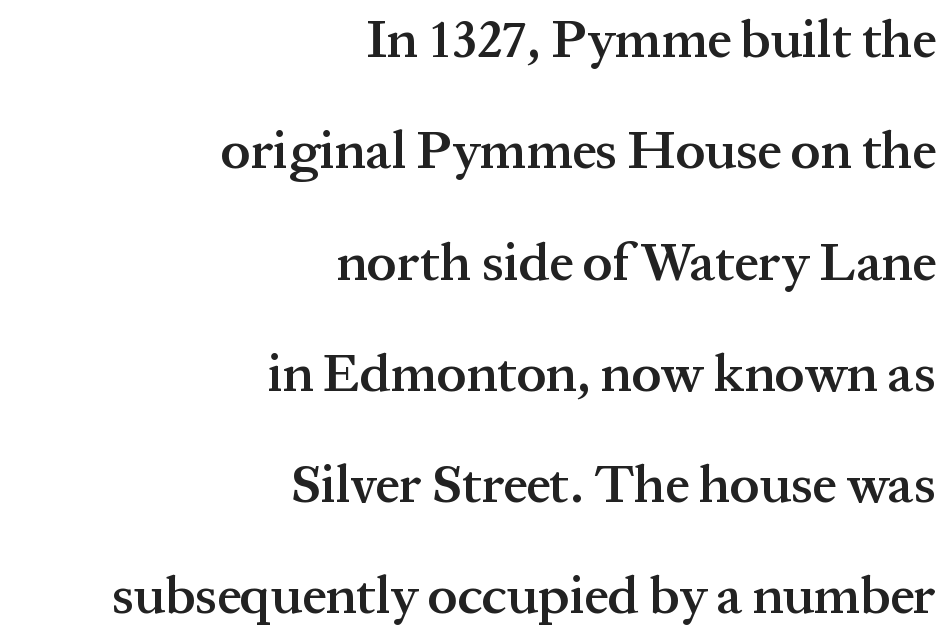
{"serif": "yes", "italic": "no", "bold": "semi", "weight": "semibold", "width": "normal", "stroke_contrast": "medium", "x_height": "medium", "monospaced": "no", "underline": "no", "align": "right", "line_spacing": "loose", "line_spacing_ratio": 2.1, "letter_spacing": "normal", "letter_spacing_em": 0.0, "glyph_px": 53}
